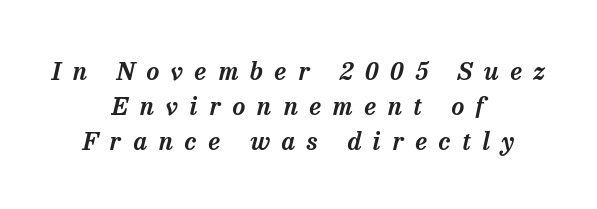
{"italic": "yes", "lean": "right", "slant_degrees": 13, "underline": "no", "align": "center", "line_spacing": "normal", "line_spacing_ratio": 1.4, "letter_spacing": "wide", "letter_spacing_em": 0.47, "glyph_px": 25}
